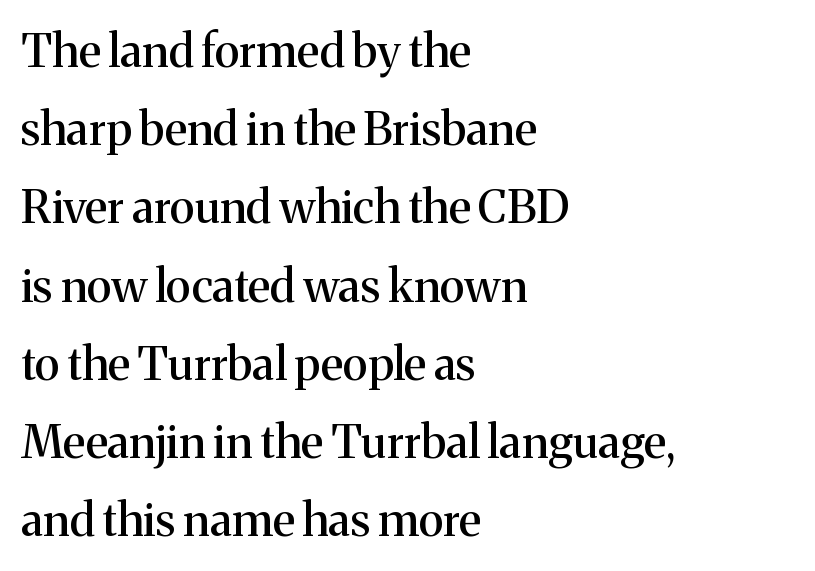
Notice how the stems are strictly vertical — no italics here. The text was rendered using a seriffed face with decorative stroke endings. Here the designer chose a conventional face with non-uniform glyph widths. Check under the words: just untouched page. How are the letters spaced? Ordinarily, with no added tracking. The passage shown stacks its lines at a standard gap.
